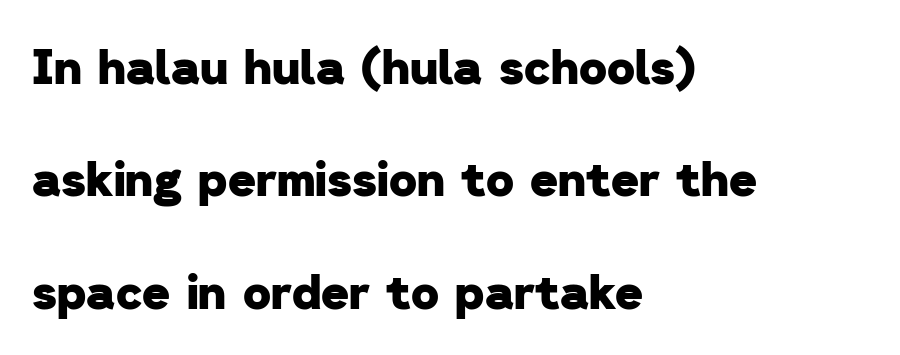
Q: Is the text bold? A: Yes.
Q: Is the typeface a serif or a sans-serif typeface? A: Sans-serif.
Q: Is the text underlined? A: No.
Q: How is the paragraph aligned? A: Left-aligned.
Q: Is the spacing between letters normal or unusually wide? A: Normal.
Q: Is the spacing between lines tight, normal or loose? A: Loose.
Q: Width (condensed, normal, or wide)? A: Normal.
Q: Stroke contrast? A: Low.
Q: x-height? A: Medium.
Q: Monospaced? A: No.
